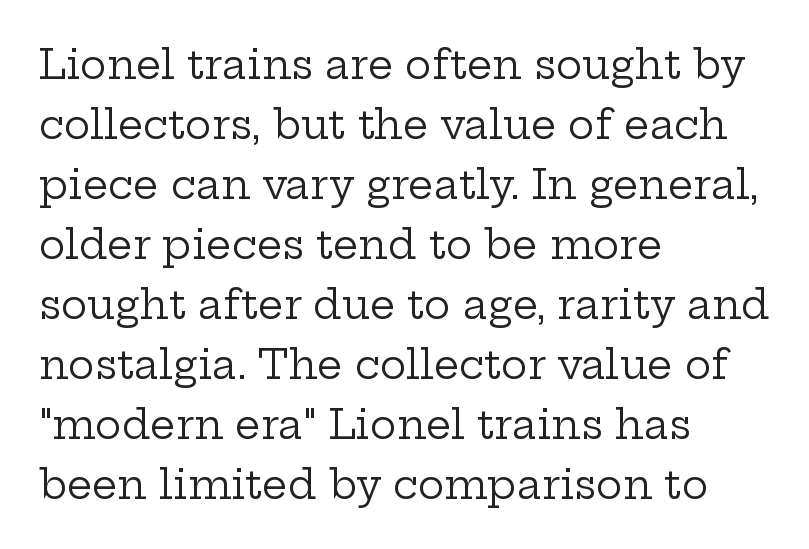
Q: Is the text bold? A: No.
Q: Is the text italic (slanted)? A: No, it is upright.
Q: Is the typeface a serif or a sans-serif typeface? A: Serif.
Q: Is the text underlined? A: No.
Q: How is the paragraph aligned? A: Left-aligned.
Q: Is the spacing between letters normal or unusually wide? A: Normal.
Q: Is the spacing between lines tight, normal or loose? A: Normal.
Q: Width (condensed, normal, or wide)? A: Wide.
Q: Stroke contrast? A: Low.
Q: x-height? A: Medium.
Q: Monospaced? A: No.
